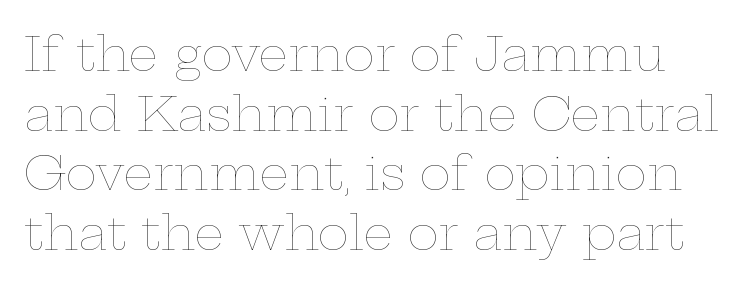
Q: Is the text bold? A: No.
Q: Is the text italic (slanted)? A: No, it is upright.
Q: Is the text underlined? A: No.
Q: Is the spacing between letters normal or unusually wide? A: Normal.
Q: Is the spacing between lines tight, normal or loose? A: Normal.
Q: Width (condensed, normal, or wide)? A: Wide.
Q: Stroke contrast? A: Low.
Q: x-height? A: Medium.
Q: Monospaced? A: No.
